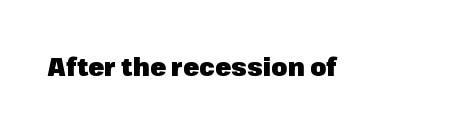
{"italic": "no", "bold": "yes", "underline": "no", "letter_spacing": "normal", "letter_spacing_em": 0.0, "glyph_px": 26}
